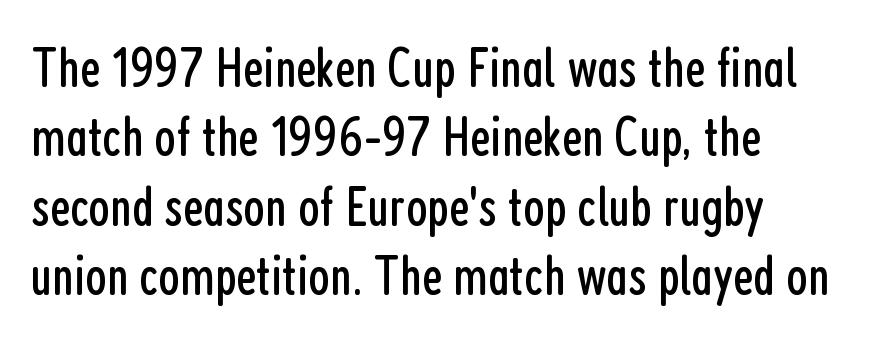
Is the stroke heavy? The answer is a plain regular-or-lighter. It's the straight-up-and-down kind of type. Inter-character spacing is left at the font's built-in metrics. Each letter keeps its own natural width here, so spacing adapts to shape. A classic flush-left, rag-right setting is used for this passage. What kind of face is this? One without serifs — a sans.
